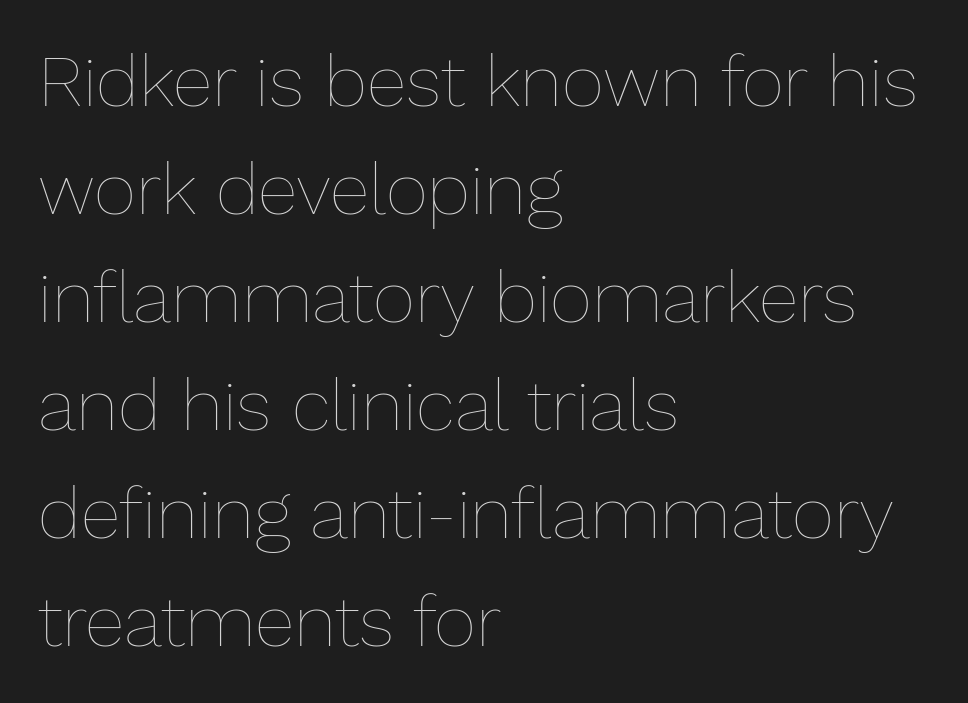
Q: Is the text bold? A: No.
Q: Is the text italic (slanted)? A: No, it is upright.
Q: Is the text underlined? A: No.
Q: How is the paragraph aligned? A: Left-aligned.
Q: Is the spacing between letters normal or unusually wide? A: Normal.
Q: Is the spacing between lines tight, normal or loose? A: Normal.
Q: Width (condensed, normal, or wide)? A: Normal.
Q: Stroke contrast? A: Low.
Q: x-height? A: Medium.
Q: Monospaced? A: No.
